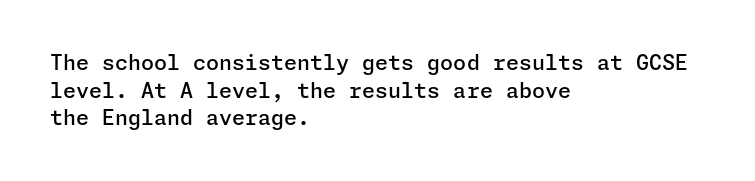
The image shows 21 px text type, upright; set left-aligned, normal line spacing (1.31x), normal letter spacing, not underlined.
